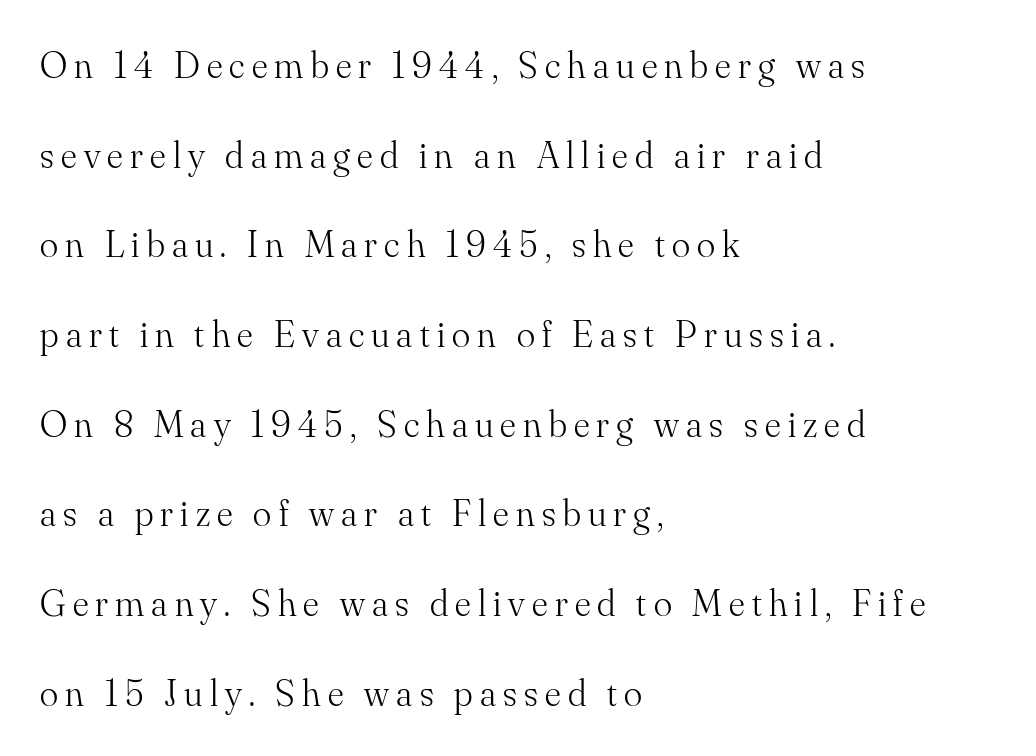
The zone under the glyphs is completely vacant. Widely set lines give the paragraph a tall, airy silhouette. The weight tops out at a normal text grade. Spacing verdict: proportional, widths tailored to each character.
